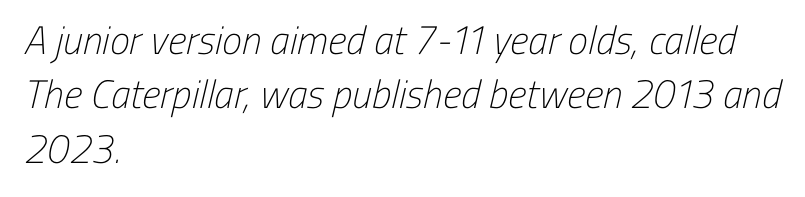
Q: Is the text bold? A: No.
Q: Is the typeface a serif or a sans-serif typeface? A: Sans-serif.
Q: Is the text underlined? A: No.
Q: How is the paragraph aligned? A: Left-aligned.
Q: Is the spacing between letters normal or unusually wide? A: Normal.
Q: Is the spacing between lines tight, normal or loose? A: Normal.
Q: Width (condensed, normal, or wide)? A: Condensed.
Q: Stroke contrast? A: Low.
Q: x-height? A: Medium.
Q: Monospaced? A: No.
